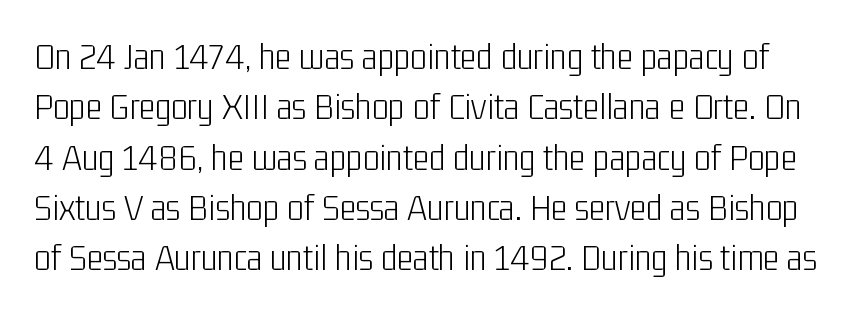
{"serif": "no", "italic": "no", "bold": "no", "weight": "light", "width": "condensed", "stroke_contrast": "low", "x_height": "medium", "monospaced": "no", "underline": "no", "line_spacing": "normal", "line_spacing_ratio": 1.29, "letter_spacing": "normal", "letter_spacing_em": 0.0, "glyph_px": 39}
